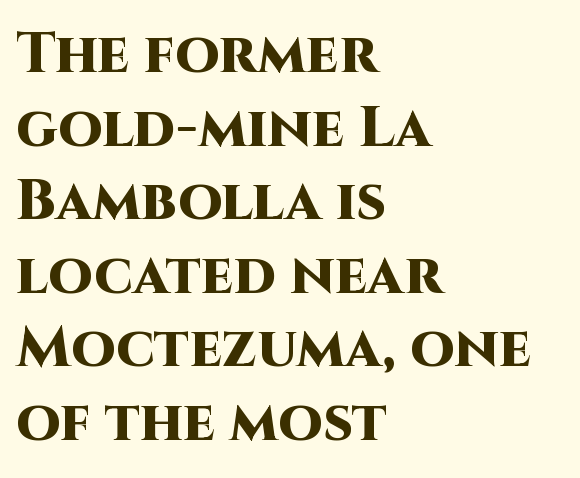
The image shows 57 px heavy sans-serif type, upright; set left-aligned, normal line spacing (1.29x), normal letter spacing, not underlined; high stroke contrast and a large x-height.
